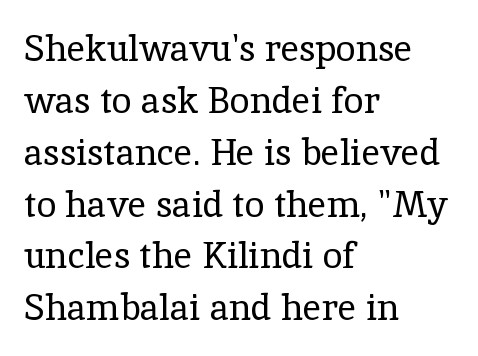
Posture: upright roman. The face used here is seriffed, in the tradition of book romans. The rendering uses natural spacing where letterforms have individual widths. A quiet, ordinary-to-light weight characterises the typeface. The paragraph has a hard left edge and a soft right edge. Beneath every word, the page is bare.
